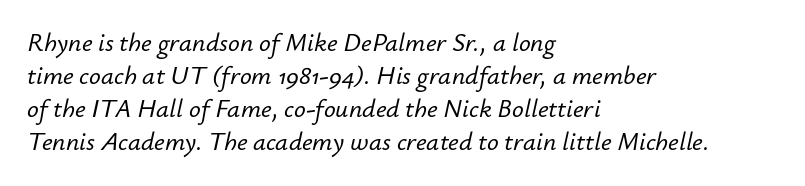
Check under the words: just untouched page. Is the letter spacing exaggerated? No — it looks like the ordinary default. The passage shown stacks its lines at a standard gap. Characters are canted at an angle relative to the baseline's perpendicular.
